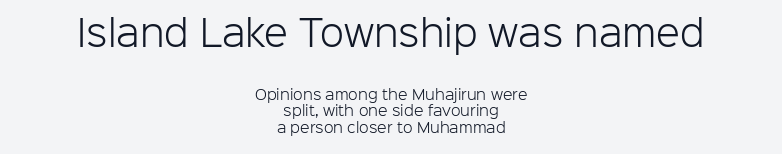
{"serif": "no", "italic": "no", "bold": "no", "weight": "light", "width": "normal", "stroke_contrast": "low", "x_height": "medium", "monospaced": "no", "underline": "no", "align": "center", "line_spacing_ratio": 1.19, "letter_spacing": "normal", "letter_spacing_em": 0.0, "larger_block": "first", "size_ratio": 2.5, "glyph_px": 35}
